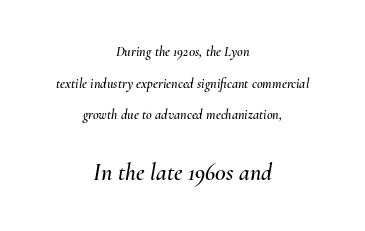
{"italic": "yes", "lean": "right", "slant_degrees": 10, "underline": "no", "align": "center", "line_spacing": "loose", "line_spacing_ratio": 2.26, "letter_spacing": "normal", "letter_spacing_em": 0.0, "larger_block": "second", "size_ratio": 1.71, "glyph_px": 24}
